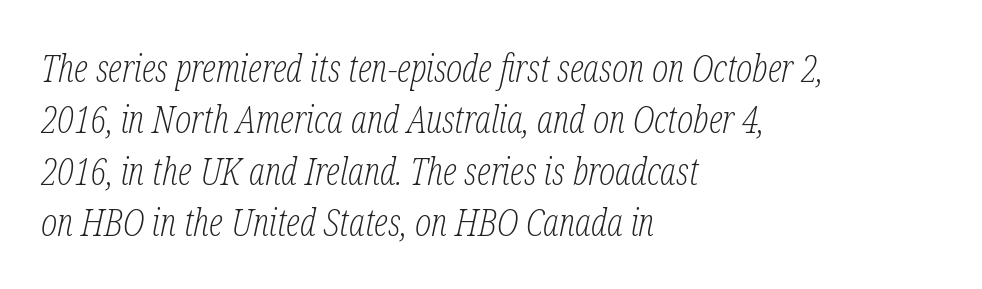
Quick note: italic. A typesetter would call this proportional, since set widths differ per character. A student would call this left alignment; a typographer would say flush left, rag right. The strip under each line holds only bare page.
